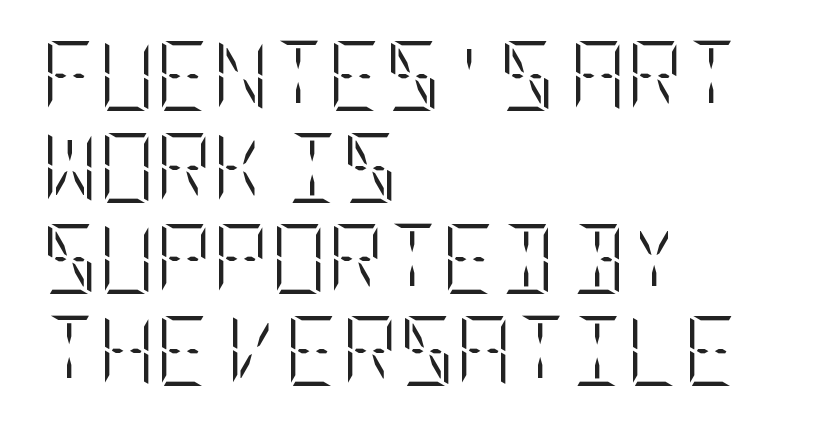
If you measured baseline to baseline, you'd find a middling distance. Vertical strokes here are truly vertical. In CSS terms this would be text-align: left. The letterforms sit at book weight or below. Is the letter spacing exaggerated? No — it looks like the ordinary default. The gap between lines stays unmarked.
